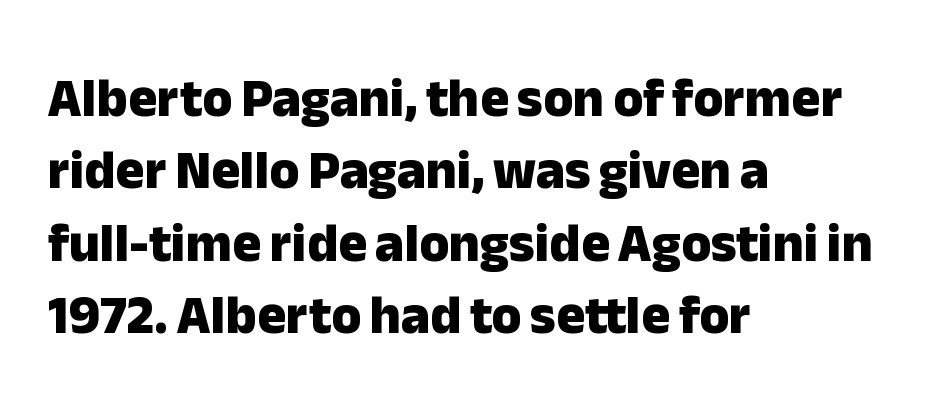
The image shows 54 px heavy sans-serif type, upright; set left-aligned, normal line spacing (1.34x), normal letter spacing, not underlined; low stroke contrast and a medium x-height.
